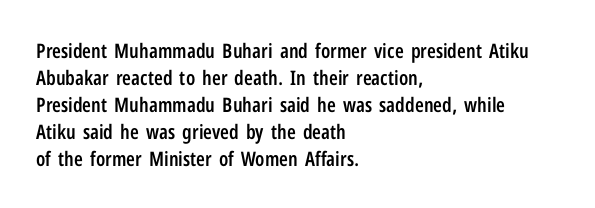
The image shows 20 px text type, upright; set left-aligned, normal line spacing (1.35x), normal letter spacing, not underlined.
